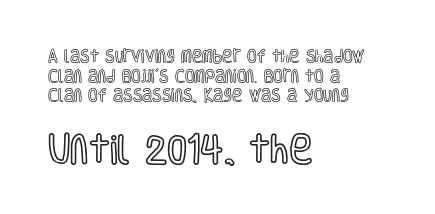
{"italic": "no", "width": "condensed", "x_height": "large", "monospaced": "no", "underline": "no", "align": "left", "line_spacing": "normal", "line_spacing_ratio": 1.4, "letter_spacing": "normal", "letter_spacing_em": 0.0, "larger_block": "second", "size_ratio": 2.29, "glyph_px": 32}
